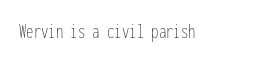
Q: Is the text bold? A: No.
Q: Is the text italic (slanted)? A: No, it is upright.
Q: Is the text underlined? A: No.
Q: Is the spacing between letters normal or unusually wide? A: Normal.
